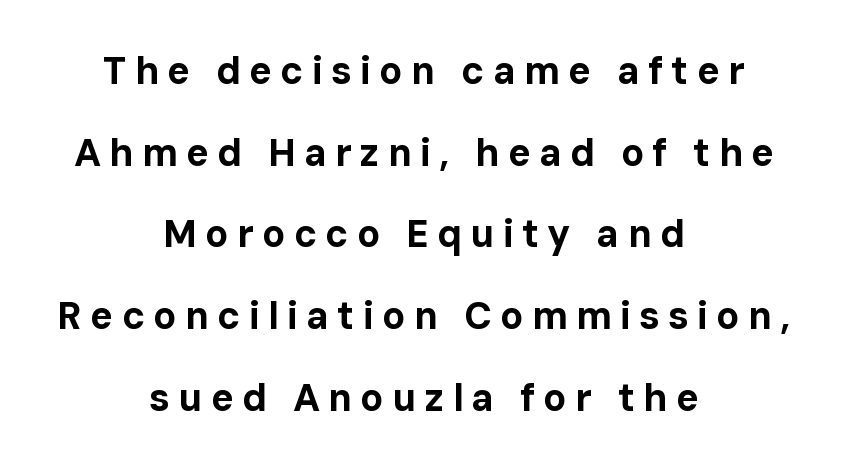
The image shows 38 px bold sans-serif type, upright; set centered, loose line spacing (2.15x), unusually wide letter spacing (+0.22 em), not underlined; low stroke contrast and a medium x-height.
